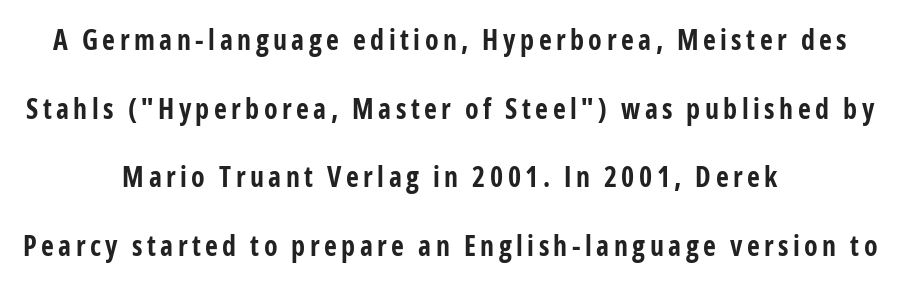
The image shows 28 px bold, condensed sans-serif type, upright; set centered, loose line spacing (2.45x), not underlined; low stroke contrast and a medium x-height.
